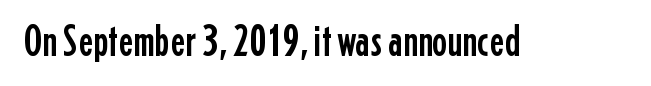
Q: Is the text italic (slanted)? A: No, it is upright.
Q: Is the typeface a serif or a sans-serif typeface? A: Sans-serif.
Q: Is the text underlined? A: No.
Q: Is the spacing between letters normal or unusually wide? A: Normal.
Q: Width (condensed, normal, or wide)? A: Condensed.
Q: Stroke contrast? A: Low.
Q: x-height? A: Medium.
Q: Monospaced? A: No.
